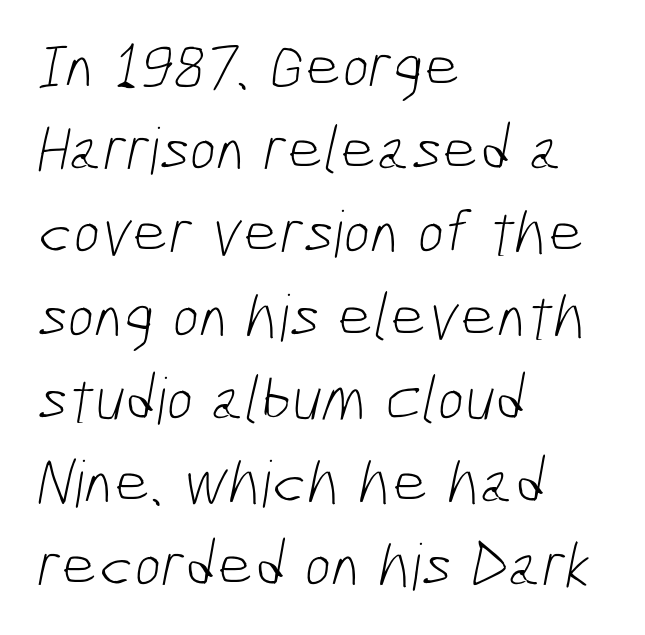
The image shows 64 px light, condensed sans-serif type; set left-aligned, normal line spacing (1.3x), normal letter spacing, not underlined; low stroke contrast and a medium x-height.
